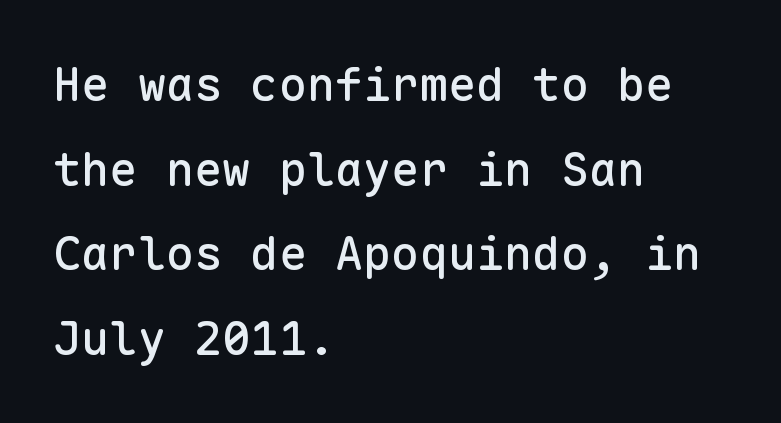
Typeset ragged right — the left edge is the straight one. Does the lettering tilt? It doesn't — this is upright. You could count columns in this text — the font is strictly monospaced. This rendering employs a face without finishing strokes, i.e., a sans-serif.
